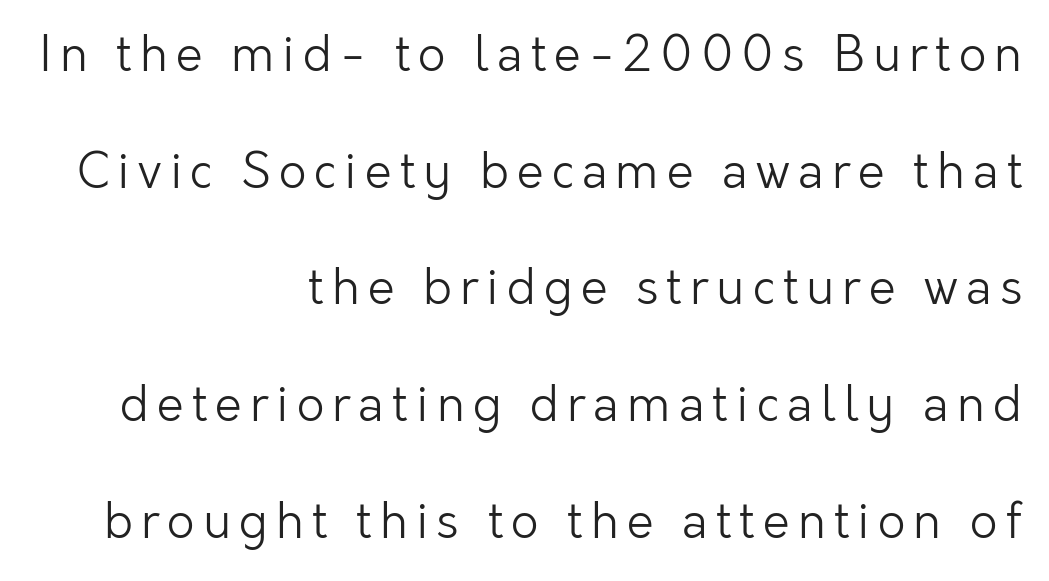
{"serif": "no", "italic": "no", "bold": "no", "weight": "light", "width": "normal", "stroke_contrast": "low", "x_height": "medium", "monospaced": "no", "underline": "no", "align": "right", "line_spacing": "loose", "line_spacing_ratio": 2.43, "glyph_px": 48}
